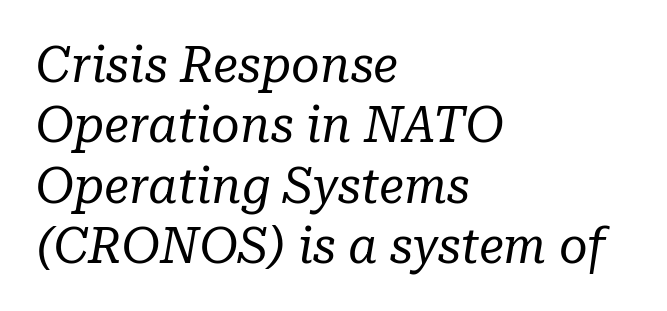
The passage shown leans; its letterforms are oblique. Varying glyph widths throughout — classic text-font behaviour. Decoration check: the copy has no underline. The lines are quadded left. Serifs: yes, visible at the terminals of the letterforms.
